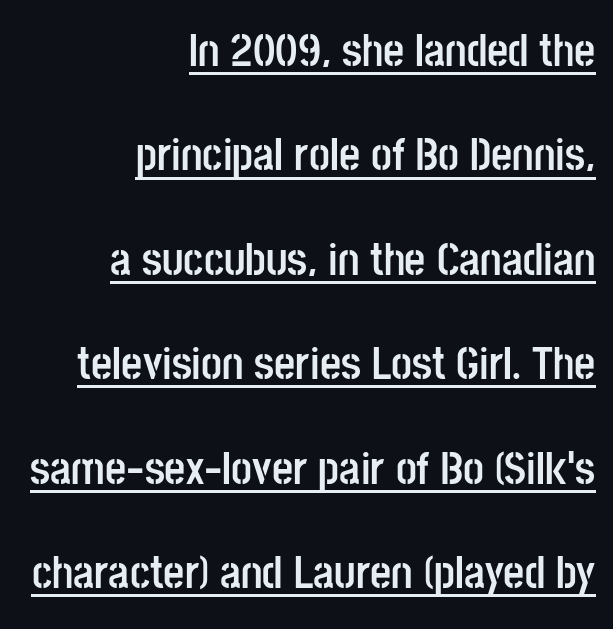
{"serif": "no", "italic": "no", "bold": "yes", "weight": "semibold", "width": "condensed", "stroke_contrast": "low", "x_height": "large", "monospaced": "no", "underline": "yes", "align": "right", "line_spacing": "loose", "line_spacing_ratio": 2.27, "letter_spacing": "normal", "letter_spacing_em": 0.0, "glyph_px": 46}
